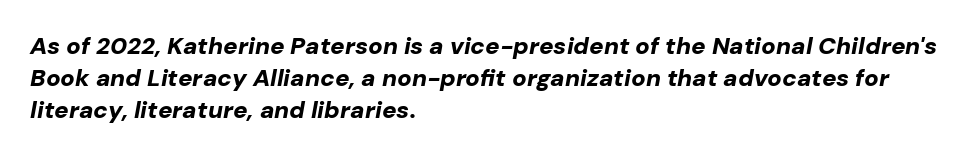
{"italic": "yes", "lean": "right", "slant_degrees": 10, "bold": "yes", "underline": "no", "align": "left", "line_spacing": "normal", "line_spacing_ratio": 1.34, "letter_spacing": "normal", "letter_spacing_em": 0.0, "glyph_px": 24}
